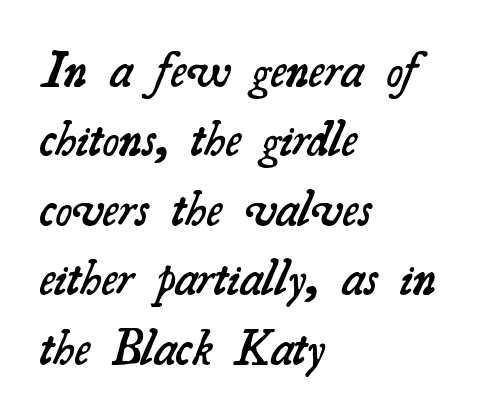
The image shows 50 px semibold serif type; set left-aligned, normal line spacing (1.39x), normal letter spacing, not underlined; medium stroke contrast and a small x-height.
